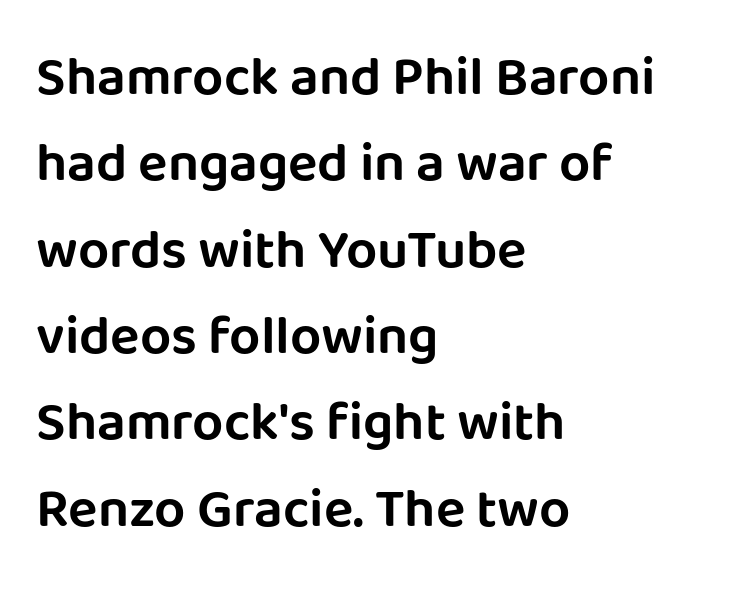
Q: Is the text italic (slanted)? A: No, it is upright.
Q: Is the typeface a serif or a sans-serif typeface? A: Sans-serif.
Q: Is the text underlined? A: No.
Q: How is the paragraph aligned? A: Left-aligned.
Q: Is the spacing between letters normal or unusually wide? A: Normal.
Q: Is the spacing between lines tight, normal or loose? A: Normal.
Q: Width (condensed, normal, or wide)? A: Normal.
Q: Stroke contrast? A: Low.
Q: x-height? A: Large.
Q: Monospaced? A: No.
